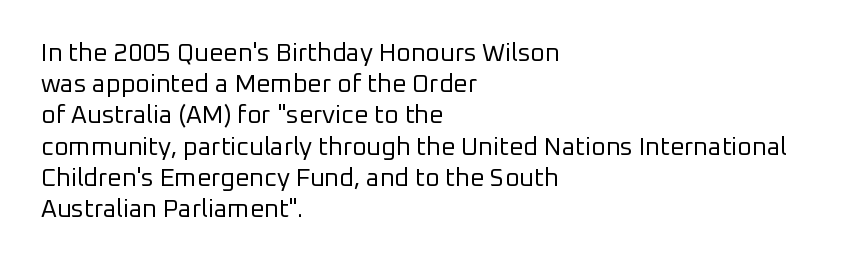
Spacing between characters is what you'd get straight out of the box. Ordinary non-slanted type is in use. The compositor pushed each line to the left boundary. Rows of type keep a routine distance in the vertical direction.
